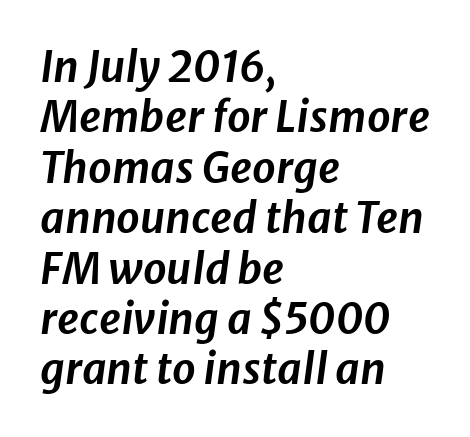
{"italic": "yes", "lean": "right", "slant_degrees": 8, "width": "normal", "stroke_contrast": "low", "x_height": "medium", "monospaced": "no", "underline": "no", "align": "left", "line_spacing_ratio": 1.2, "letter_spacing": "normal", "letter_spacing_em": 0.0, "glyph_px": 42}
